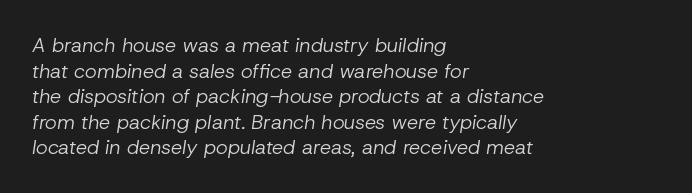
{"italic": "yes", "lean": "right", "slant_degrees": 8, "bold": "no", "underline": "no", "align": "left", "line_spacing": "normal", "line_spacing_ratio": 1.28, "letter_spacing": "normal", "letter_spacing_em": 0.0, "glyph_px": 20}
